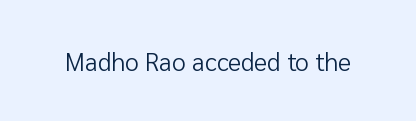
{"italic": "no", "bold": "no", "underline": "no", "letter_spacing": "normal", "letter_spacing_em": 0.0, "glyph_px": 25}
